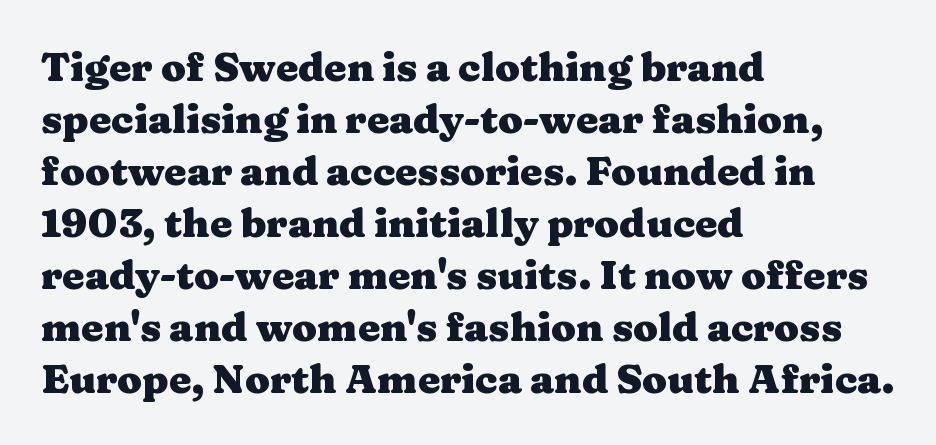
Does the leading feel generous? No, just average. These lines carry a lot of weight — the face is fully bold. Check the space under the baseline: it is left empty. How are the letters spaced? Ordinarily, with no added tracking. Which margin do the lines hug? The left one — the right edge is uneven.
